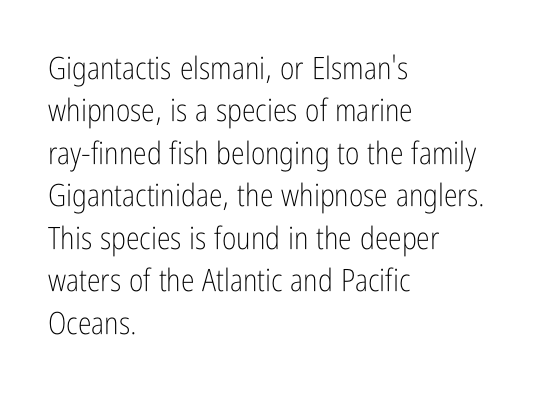
Honestly, there is no underline to notice here at all. Horizontal alignment here is leftward, the default for most running prose. These lines were composed using upright roman letters. This reads as an unemphasized weight, regular at the heaviest. The rendering uses natural spacing where letterforms have individual widths.
